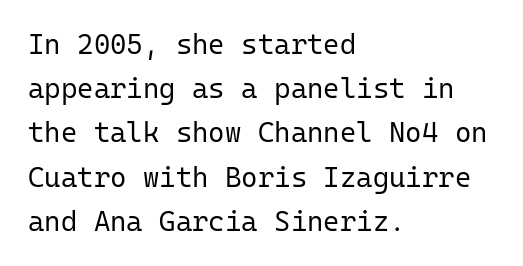
Q: Is the text bold? A: No.
Q: Is the text italic (slanted)? A: No, it is upright.
Q: Is the typeface a serif or a sans-serif typeface? A: Sans-serif.
Q: Is the text underlined? A: No.
Q: How is the paragraph aligned? A: Left-aligned.
Q: Is the spacing between letters normal or unusually wide? A: Normal.
Q: Is the spacing between lines tight, normal or loose? A: Normal.
Q: Width (condensed, normal, or wide)? A: Normal.
Q: Stroke contrast? A: Low.
Q: x-height? A: Medium.
Q: Monospaced? A: Yes.
